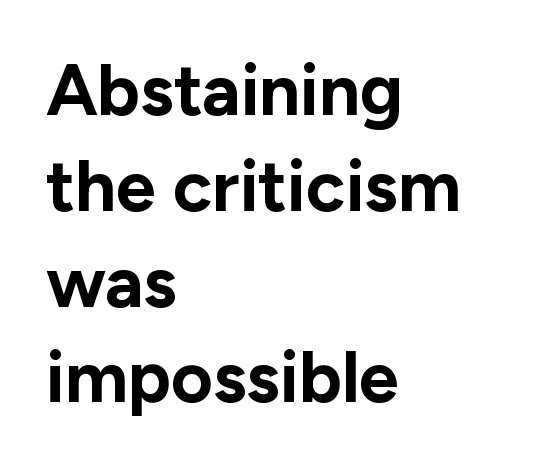
Q: Is the text bold? A: Yes.
Q: Is the text italic (slanted)? A: No, it is upright.
Q: Is the typeface a serif or a sans-serif typeface? A: Sans-serif.
Q: Is the text underlined? A: No.
Q: How is the paragraph aligned? A: Left-aligned.
Q: Is the spacing between letters normal or unusually wide? A: Normal.
Q: Is the spacing between lines tight, normal or loose? A: Normal.
Q: Width (condensed, normal, or wide)? A: Normal.
Q: Stroke contrast? A: Low.
Q: x-height? A: Medium.
Q: Monospaced? A: No.
